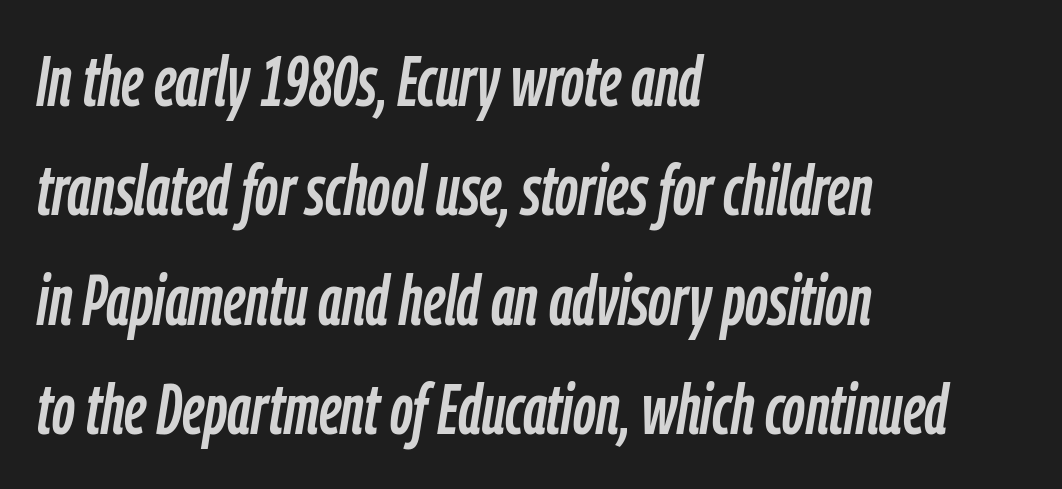
Q: Is the text italic (slanted)? A: Yes, it leans right by about 9 degrees.
Q: Is the text underlined? A: No.
Q: How is the paragraph aligned? A: Left-aligned.
Q: Is the spacing between letters normal or unusually wide? A: Normal.
Q: Is the spacing between lines tight, normal or loose? A: Normal.
Q: Width (condensed, normal, or wide)? A: Condensed.
Q: Stroke contrast? A: Low.
Q: x-height? A: Medium.
Q: Monospaced? A: No.
